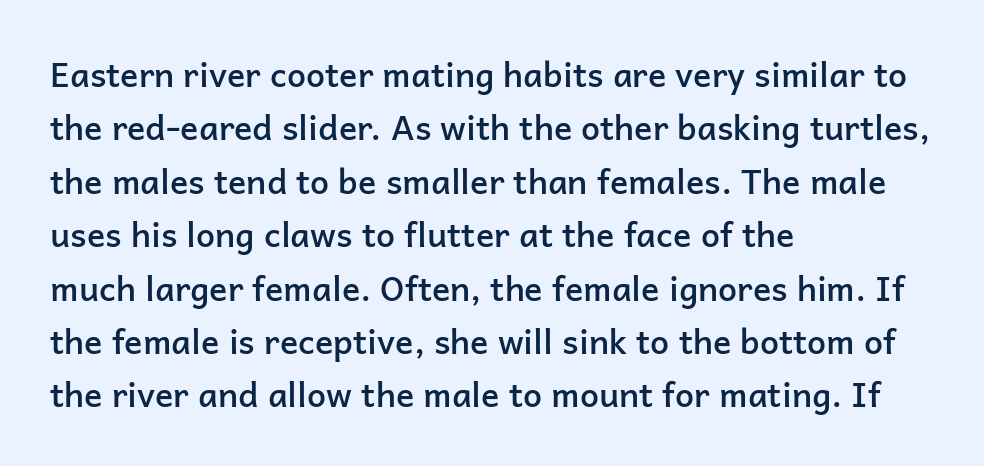
{"serif": "no", "italic": "no", "bold": "semi", "weight": "semibold", "width": "normal", "stroke_contrast": "low", "x_height": "medium", "monospaced": "no", "underline": "no", "align": "left", "line_spacing": "normal", "line_spacing_ratio": 1.57, "letter_spacing": "normal", "letter_spacing_em": 0.0, "glyph_px": 34}
